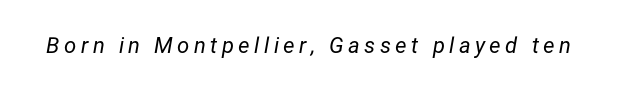
{"italic": "yes", "lean": "right", "slant_degrees": 12, "bold": "no", "underline": "no", "letter_spacing": "wide", "letter_spacing_em": 0.2, "glyph_px": 22}
